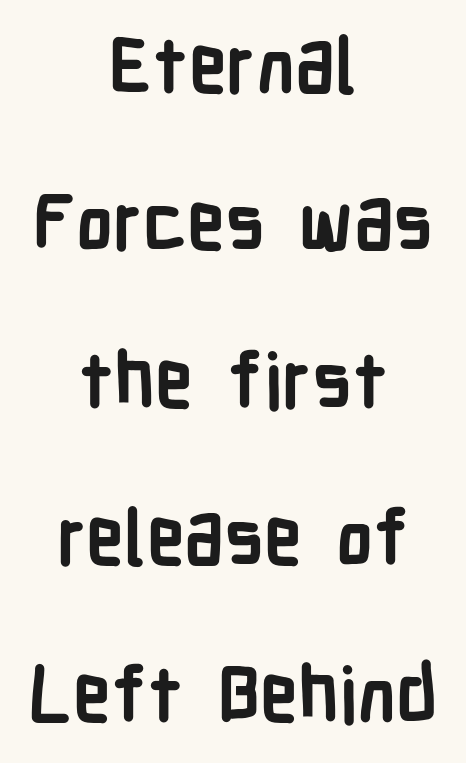
Q: Is the text bold? A: Yes.
Q: Is the text italic (slanted)? A: No, it is upright.
Q: Is the typeface a serif or a sans-serif typeface? A: Sans-serif.
Q: Is the text underlined? A: No.
Q: How is the paragraph aligned? A: Centered.
Q: Is the spacing between letters normal or unusually wide? A: Normal.
Q: Is the spacing between lines tight, normal or loose? A: Loose.
Q: Width (condensed, normal, or wide)? A: Condensed.
Q: Stroke contrast? A: Low.
Q: x-height? A: Medium.
Q: Monospaced? A: No.
